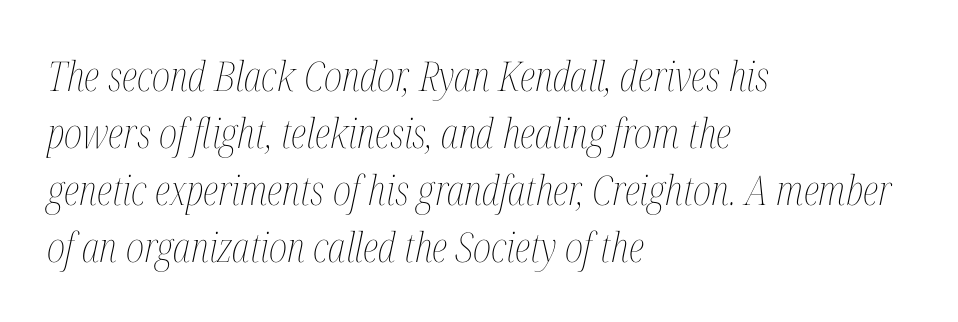
{"italic": "yes", "lean": "right", "slant_degrees": 12, "bold": "no", "weight": "thin", "width": "condensed", "stroke_contrast": "medium", "x_height": "medium", "monospaced": "no", "underline": "no", "align": "left", "line_spacing": "normal", "line_spacing_ratio": 1.39, "letter_spacing": "normal", "letter_spacing_em": 0.0, "glyph_px": 41}
